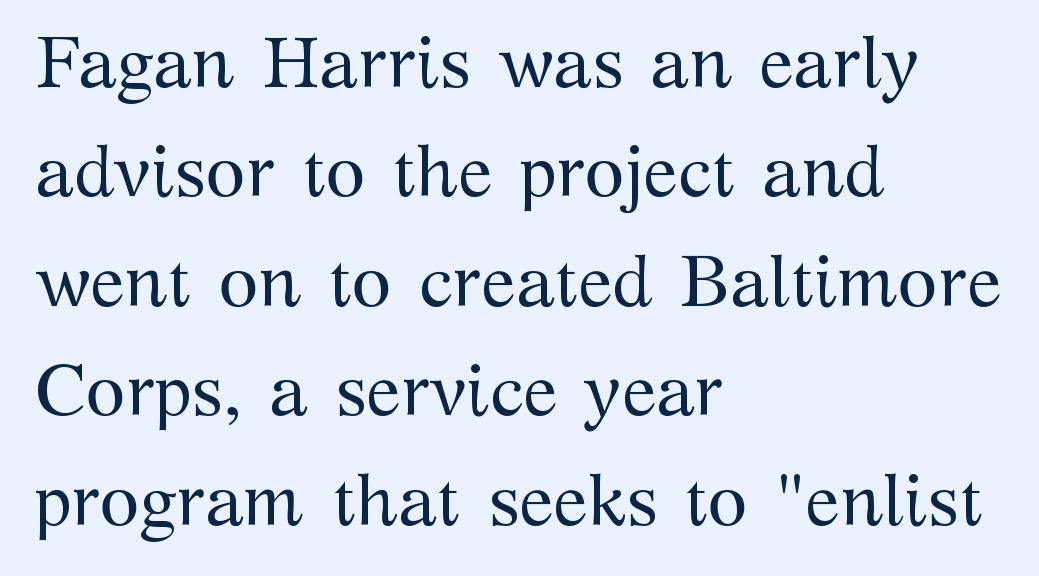
The line-height multiplier appears to be the usual default. Style check: upright. Is this a sans? No — the strokes have serifs. Proportional: the letters do not fall into vertical columns. The setting favours the left margin, as ordinary paragraphs usually do. Does extra space separate the letters? No, they use regular spacing.
